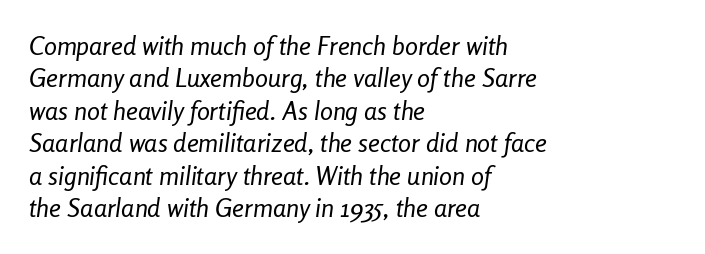
Honestly, the letter spacing is just normal — you wouldn't notice it. The line-height multiplier appears to be the usual default. Slant detected: the letters are inclined. The compositor pushed each line to the left boundary. The foot of each line stays bare and open. The strokes carry an ordinary text weight at most.
